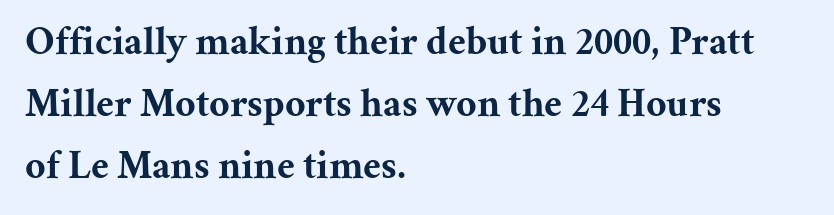
{"serif": "yes", "italic": "no", "bold": "yes", "weight": "bold", "width": "normal", "stroke_contrast": "medium", "x_height": "medium", "monospaced": "no", "underline": "no", "align": "left", "line_spacing": "normal", "line_spacing_ratio": 1.55, "letter_spacing": "normal", "letter_spacing_em": 0.0, "glyph_px": 40}
